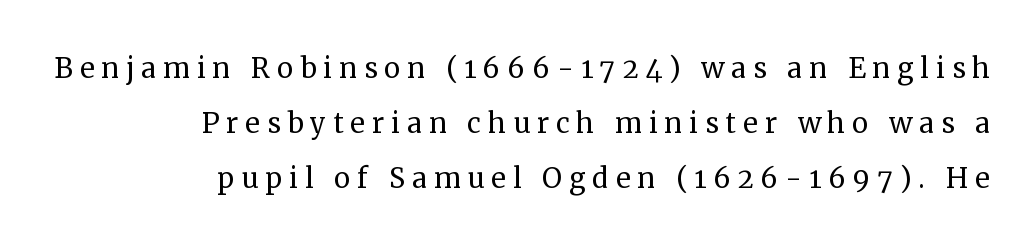
The image shows 37 px regular-weight serif type, upright; set right-aligned, normal line spacing (1.49x), not underlined; medium stroke contrast and a medium x-height.
